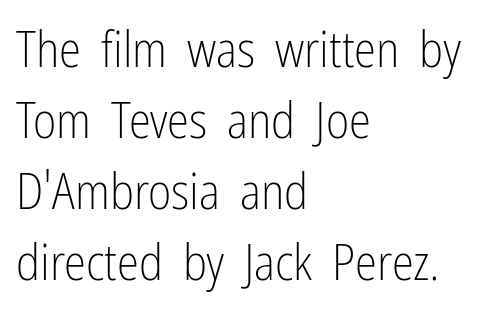
To sum up the face: it is a sans, with no serifs. Italic? Not at all — the glyphs are vertical. Summary of weight: not heavy and not bold. Honestly, the letter spacing is just normal — you wouldn't notice it. Quick note: underline off.
